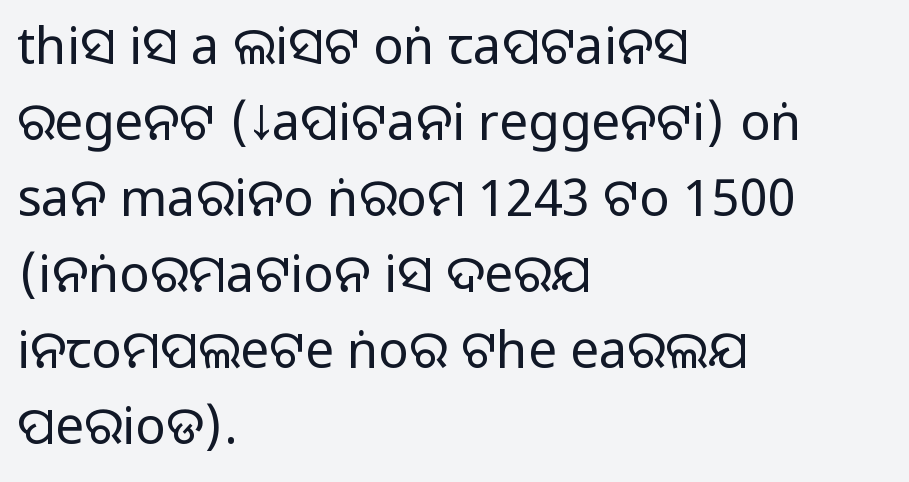
Teacher's note: observe the even left margin — that is flush-left alignment. Between one letter and the next there's only the usual sliver of space. Is there any slant? The stems are plumb. Serifs: no, the terminals of the letterforms are clean. Check the space under the baseline: it is left empty. The rendering uses a moderate line-height, typical for paragraphs.
